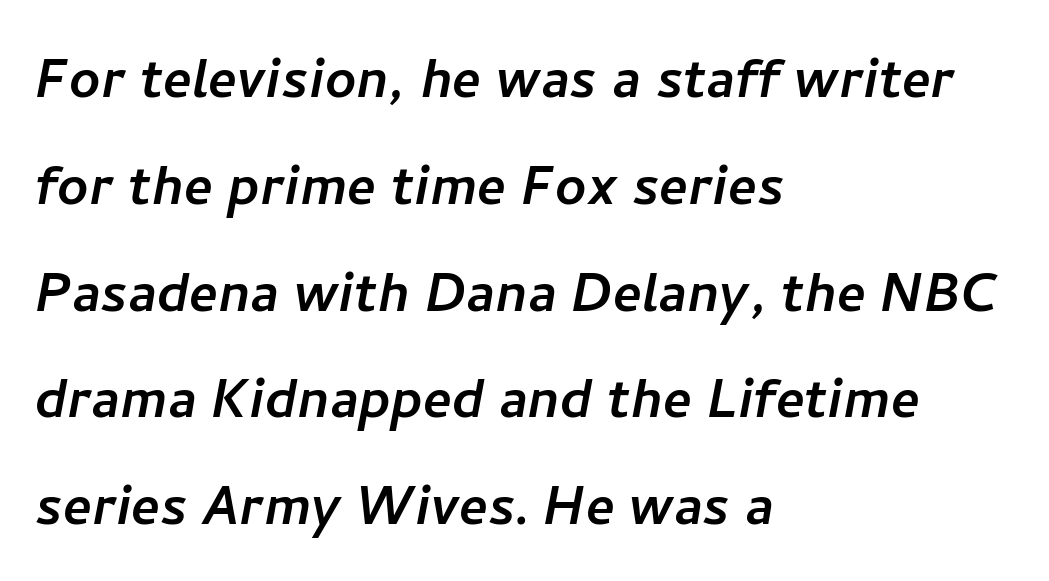
The image shows 68 px sans-serif type; set left-aligned, normal line spacing (1.57x), normal letter spacing, not underlined; low stroke contrast and a medium x-height.
